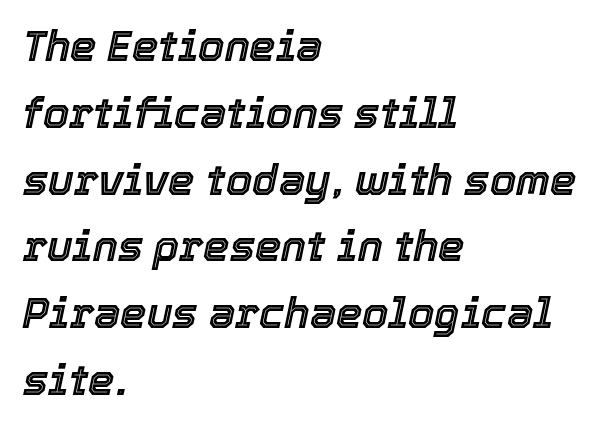
Reading down the block, your eye returns to a fixed left position each line. This rendering leaves character spacing at its baseline value. Notice how descenders clear the ascenders below comfortably — that's standard leading. When letters slant like this, we call the style italic.
